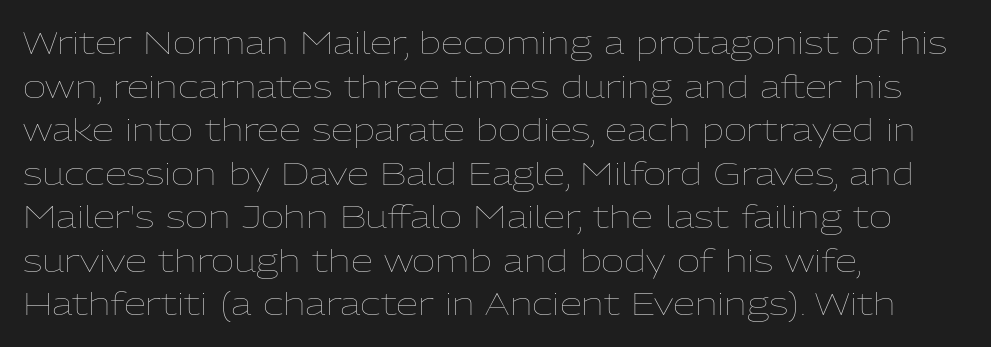
Q: Is the text bold? A: No.
Q: Is the text italic (slanted)? A: No, it is upright.
Q: Is the text underlined? A: No.
Q: How is the paragraph aligned? A: Left-aligned.
Q: Is the spacing between letters normal or unusually wide? A: Normal.
Q: Is the spacing between lines tight, normal or loose? A: Normal.
Q: Width (condensed, normal, or wide)? A: Normal.
Q: Stroke contrast? A: Low.
Q: x-height? A: Medium.
Q: Monospaced? A: No.
